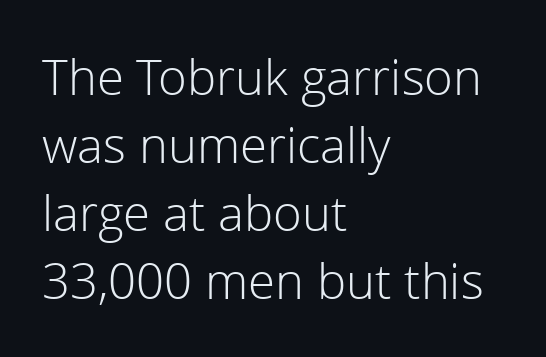
The image shows 49 px light sans-serif type, upright; set left-aligned, normal line spacing (1.39x), normal letter spacing, not underlined; a medium x-height.
